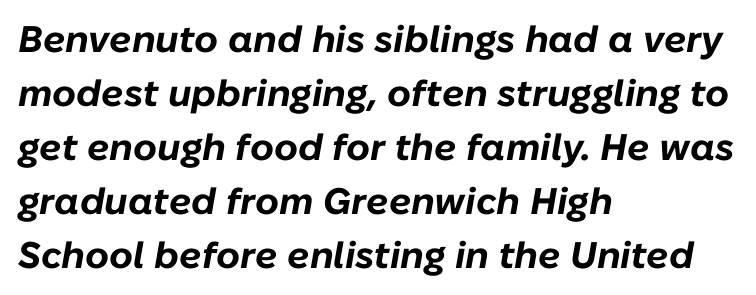
{"italic": "yes", "lean": "right", "slant_degrees": 10, "bold": "yes", "weight": "bold", "width": "normal", "stroke_contrast": "low", "x_height": "medium", "monospaced": "no", "underline": "no", "align": "left", "line_spacing": "normal", "line_spacing_ratio": 1.46, "letter_spacing": "normal", "letter_spacing_em": 0.0, "glyph_px": 37}
